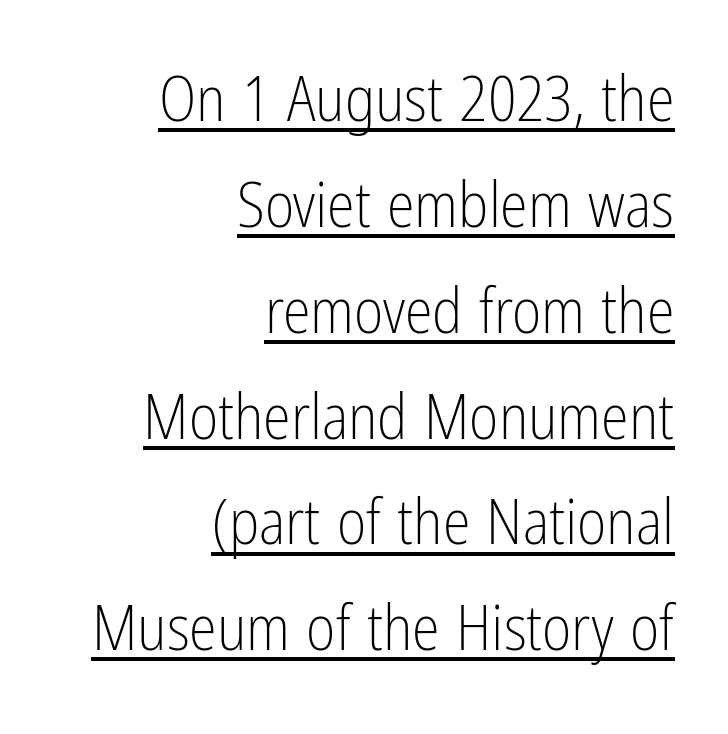
The image shows 63 px light, condensed sans-serif type, upright; set right-aligned, normal line spacing (1.68x), normal letter spacing, underlined; low stroke contrast and a medium x-height.
